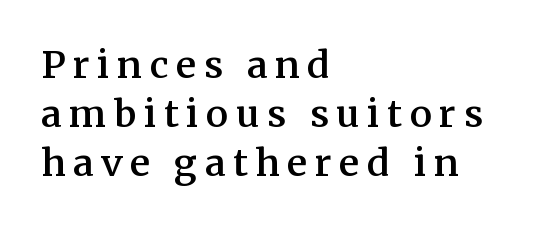
Notice how descenders clear the ascenders below comfortably — that's standard leading. These lines are rendered in a variable-pitch font. Each glyph is drawn with semibold strokes, heavier than normal yet not fully bold. Check where the strokes stop: tiny serifs finish them off.
